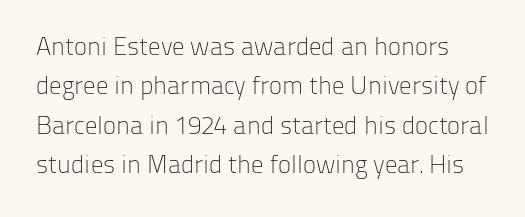
{"italic": "no", "bold": "no", "underline": "no", "line_spacing": "normal", "line_spacing_ratio": 1.58, "letter_spacing": "normal", "letter_spacing_em": 0.0, "glyph_px": 25}
